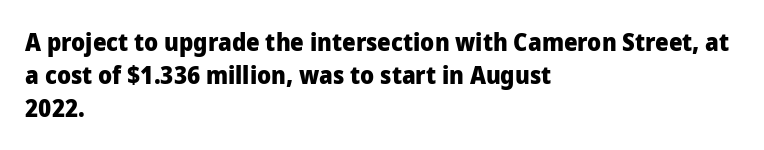
Q: Is the text bold? A: Yes.
Q: Is the text italic (slanted)? A: No, it is upright.
Q: Is the text underlined? A: No.
Q: How is the paragraph aligned? A: Left-aligned.
Q: Is the spacing between letters normal or unusually wide? A: Normal.
Q: Is the spacing between lines tight, normal or loose? A: Normal.
